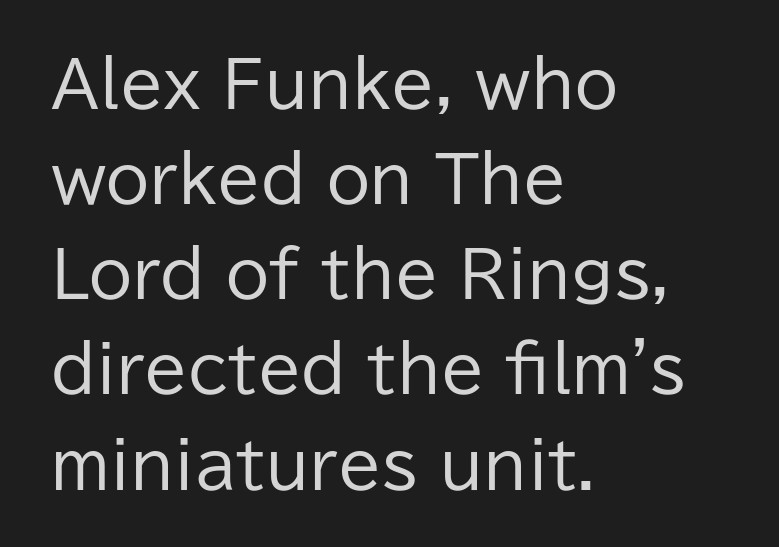
{"serif": "no", "italic": "no", "bold": "no", "weight": "regular", "width": "normal", "stroke_contrast": "low", "x_height": "medium", "monospaced": "no", "underline": "no", "align": "left", "line_spacing": "normal", "line_spacing_ratio": 1.51, "letter_spacing": "normal", "letter_spacing_em": 0.0, "glyph_px": 63}
